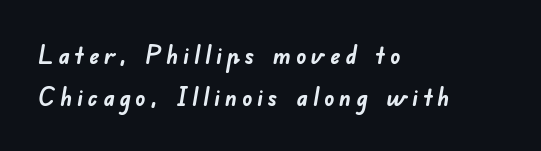
A student would call this left alignment; a typographer would say flush left, rag right. Set as a true bold cut, around the 700 mark. In terms of leading, this rendering sits right in the middle. The string is rendered with underlining switched off.
